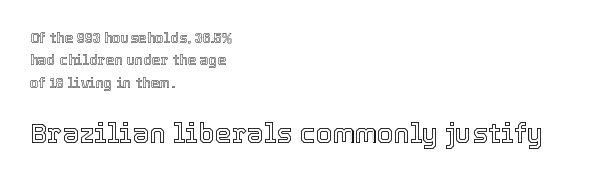
The image shows 27 px text type, upright; set left-aligned, normal line spacing (1.59x), normal letter spacing, not underlined; the second (bottom) block is 1.93x larger.
